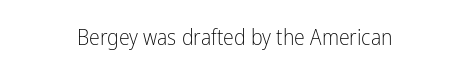
The image shows 22 px text type, upright; set normal letter spacing, not underlined.
